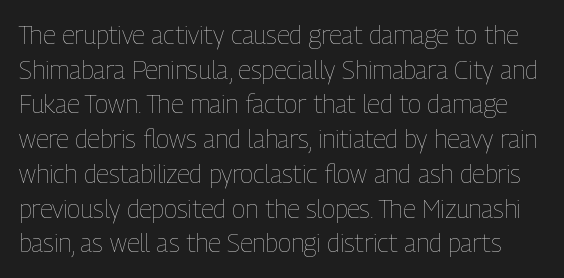
The image shows 25 px text type, upright; set normal line spacing (1.39x), normal letter spacing, not underlined.
